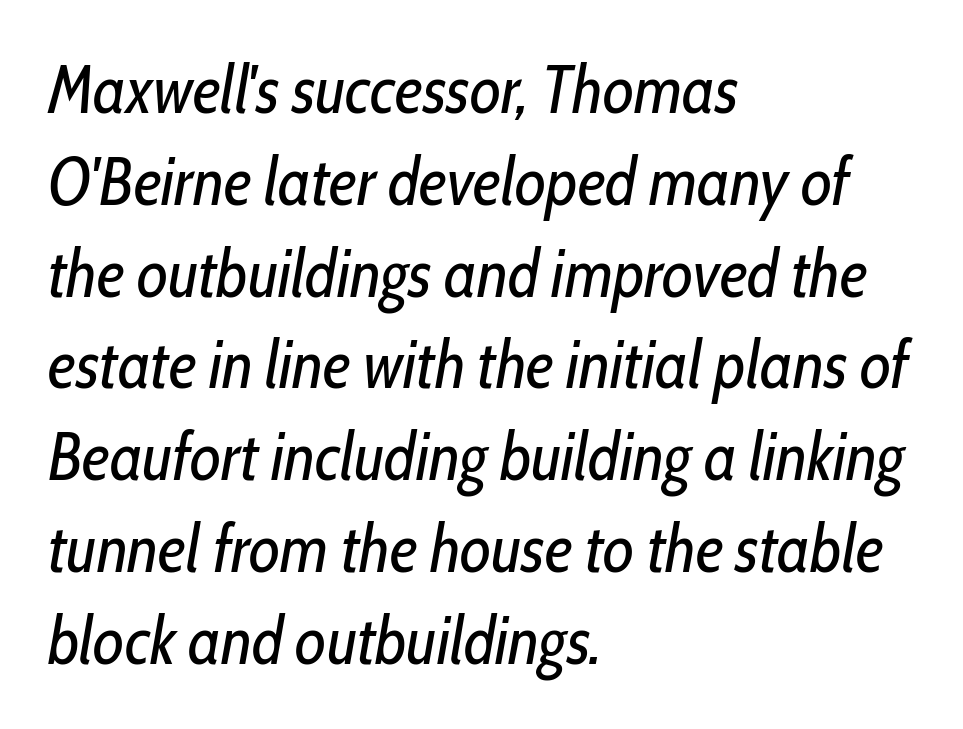
{"italic": "yes", "lean": "right", "slant_degrees": 10, "bold": "no", "weight": "regular", "width": "condensed", "stroke_contrast": "low", "x_height": "medium", "monospaced": "no", "underline": "no", "align": "left", "line_spacing": "normal", "line_spacing_ratio": 1.37, "letter_spacing": "normal", "letter_spacing_em": 0.0, "glyph_px": 67}
